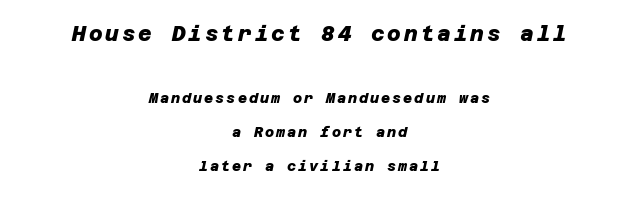
The image shows 21 px bold type; set centered, loose line spacing (2.44x), not underlined; the first (top) block is 1.5x larger.
